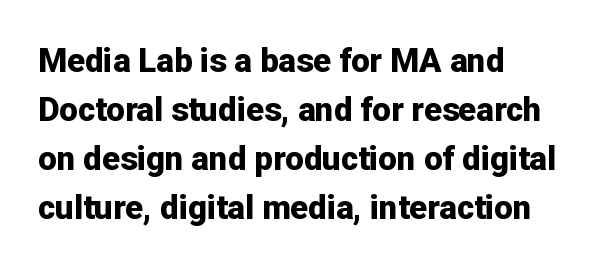
Q: Is the text bold? A: Yes.
Q: Is the text italic (slanted)? A: No, it is upright.
Q: Is the typeface a serif or a sans-serif typeface? A: Sans-serif.
Q: Is the text underlined? A: No.
Q: How is the paragraph aligned? A: Left-aligned.
Q: Is the spacing between letters normal or unusually wide? A: Normal.
Q: Is the spacing between lines tight, normal or loose? A: Normal.
Q: Width (condensed, normal, or wide)? A: Normal.
Q: Stroke contrast? A: Low.
Q: x-height? A: Medium.
Q: Monospaced? A: No.
